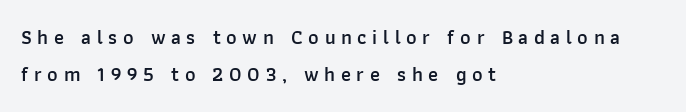
{"italic": "no", "bold": "semi", "underline": "no", "align": "left", "line_spacing_ratio": 1.86, "letter_spacing": "wide", "letter_spacing_em": 0.28, "glyph_px": 20}
